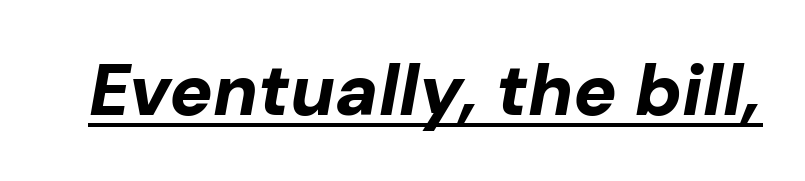
{"italic": "yes", "lean": "right", "slant_degrees": 10, "bold": "yes", "weight": "bold", "width": "normal", "stroke_contrast": "low", "x_height": "medium", "monospaced": "no", "underline": "yes", "letter_spacing": "normal", "letter_spacing_em": 0.0, "glyph_px": 72}
